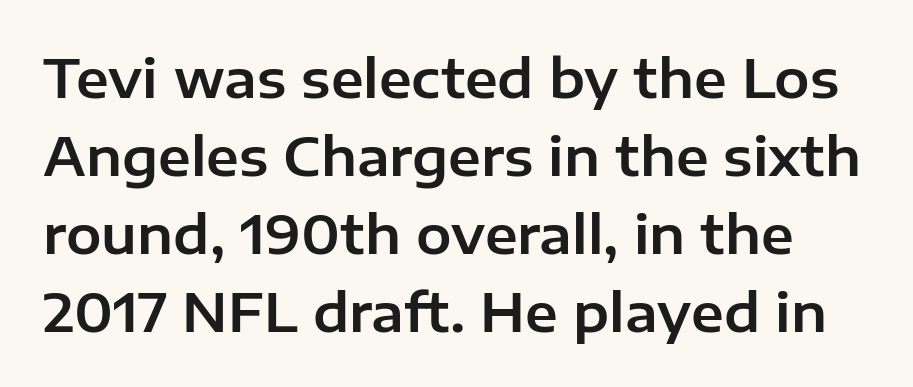
{"serif": "no", "italic": "no", "width": "normal", "stroke_contrast": "low", "x_height": "medium", "monospaced": "no", "underline": "no", "line_spacing": "normal", "line_spacing_ratio": 1.47, "letter_spacing": "normal", "letter_spacing_em": 0.0, "glyph_px": 53}
